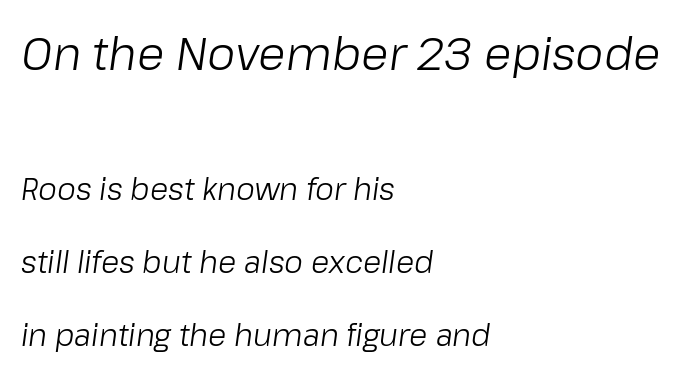
{"italic": "yes", "lean": "right", "slant_degrees": 8, "bold": "no", "weight": "light", "width": "normal", "stroke_contrast": "low", "x_height": "medium", "monospaced": "no", "underline": "no", "align": "left", "line_spacing": "loose", "line_spacing_ratio": 2.44, "letter_spacing": "normal", "letter_spacing_em": 0.0, "larger_block": "first", "size_ratio": 1.5, "glyph_px": 45}
